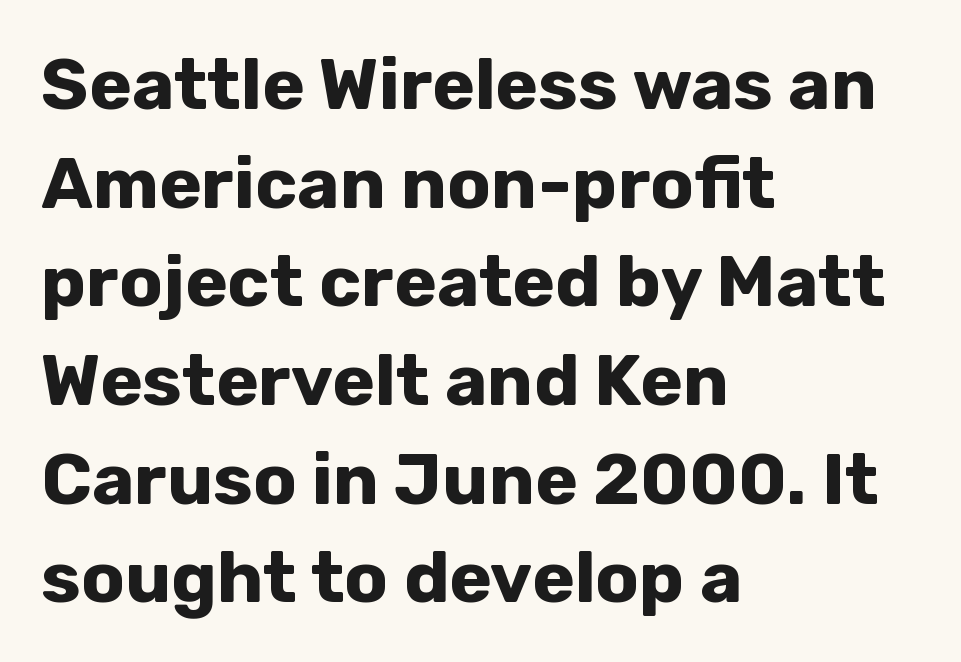
Each letter's strokes conclude bluntly, with no projecting serifs. The font's upright variant was chosen for this text. Note the varied advance widths — an 'i' is clearly narrower than an 'm'. Compared with a centered layout, this one pins lines to the left instead. The space beneath each line is pristine and unruled.
